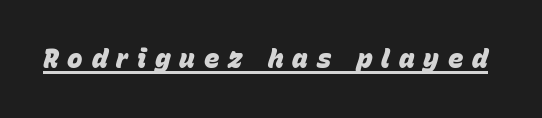
Q: Is the text bold? A: Yes.
Q: Is the text italic (slanted)? A: Yes, it leans right by about 15 degrees.
Q: Is the text underlined? A: Yes.
Q: Is the spacing between letters normal or unusually wide? A: Unusually wide.
